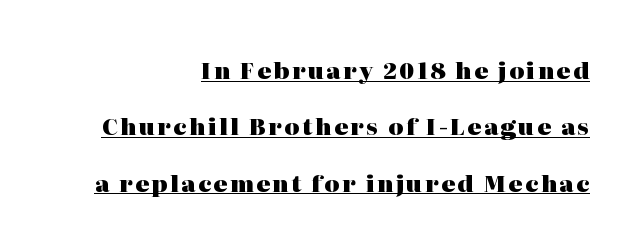
{"italic": "no", "bold": "yes", "underline": "yes", "align": "right", "line_spacing": "loose", "line_spacing_ratio": 2.45, "glyph_px": 23}
